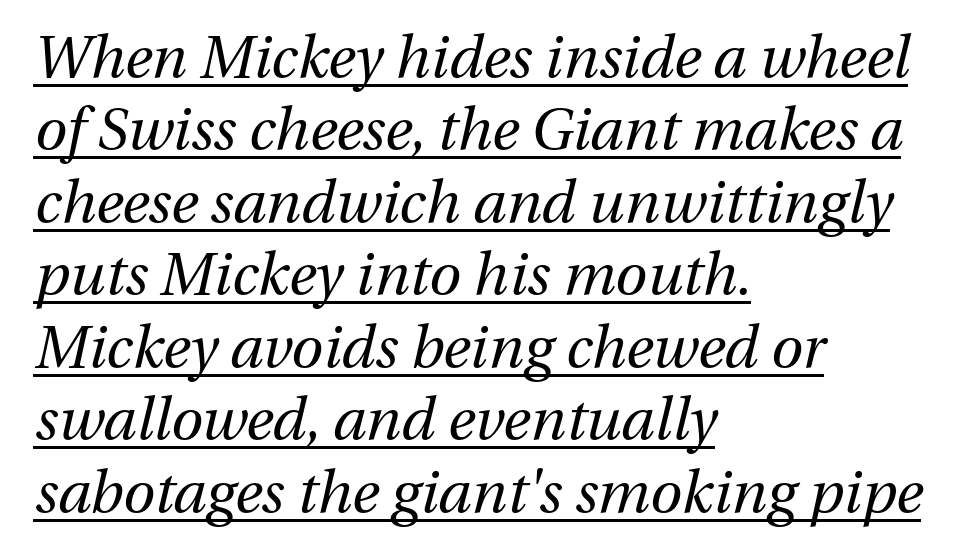
Q: Is the text bold? A: No.
Q: Is the text italic (slanted)? A: Yes, it leans right by about 13 degrees.
Q: Is the text underlined? A: Yes.
Q: How is the paragraph aligned? A: Left-aligned.
Q: Is the spacing between letters normal or unusually wide? A: Normal.
Q: Is the spacing between lines tight, normal or loose? A: Normal.
Q: Width (condensed, normal, or wide)? A: Normal.
Q: Stroke contrast? A: Medium.
Q: x-height? A: Medium.
Q: Monospaced? A: No.
